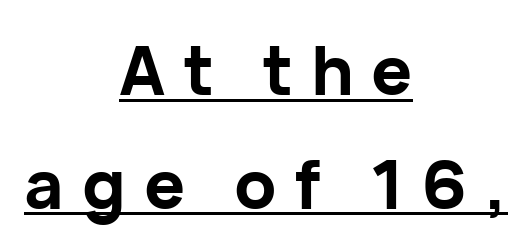
The image shows 68 px bold sans-serif type, upright; set centered, normal line spacing (1.67x), unusually wide letter spacing (+0.26 em), underlined; low stroke contrast and a medium x-height.
